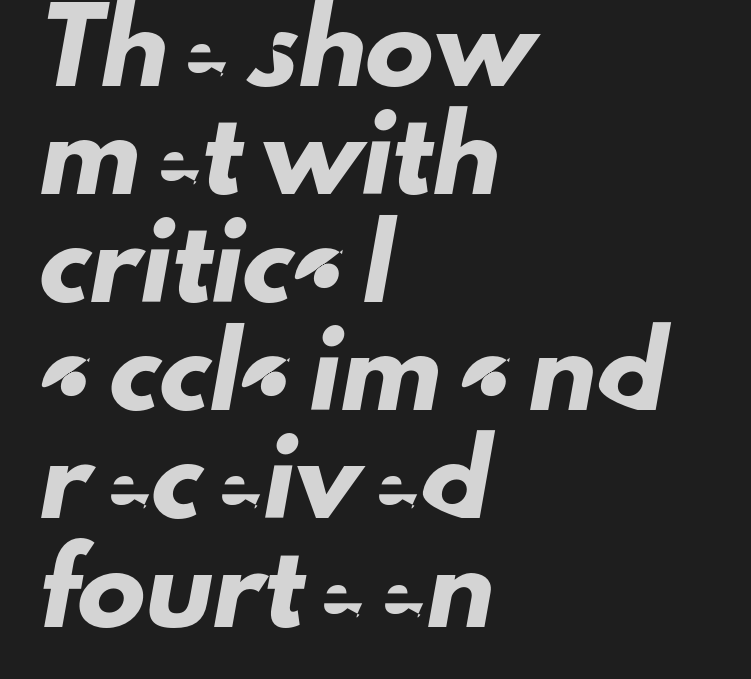
The image shows 68 px sans-serif type; set left-aligned, normal line spacing (1.59x), normal letter spacing, not underlined; low stroke contrast and a small x-height.
